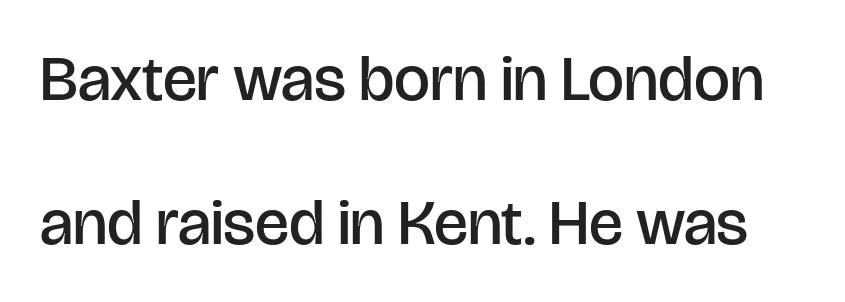
Q: Is the text bold? A: Semi-bold.
Q: Is the text italic (slanted)? A: No, it is upright.
Q: Is the typeface a serif or a sans-serif typeface? A: Sans-serif.
Q: Is the text underlined? A: No.
Q: Is the spacing between letters normal or unusually wide? A: Normal.
Q: Is the spacing between lines tight, normal or loose? A: Loose.
Q: Width (condensed, normal, or wide)? A: Normal.
Q: Stroke contrast? A: Low.
Q: x-height? A: Large.
Q: Monospaced? A: No.
